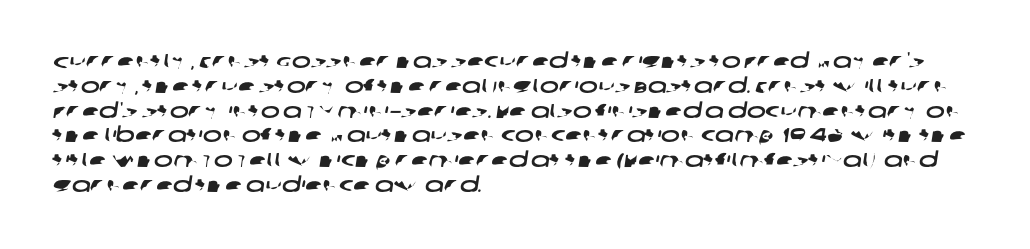
No word sits above an underline. The line texture is even and compact thanks to regular tracking. The ragged edge is on the right, which tells us the setting is flush left.
